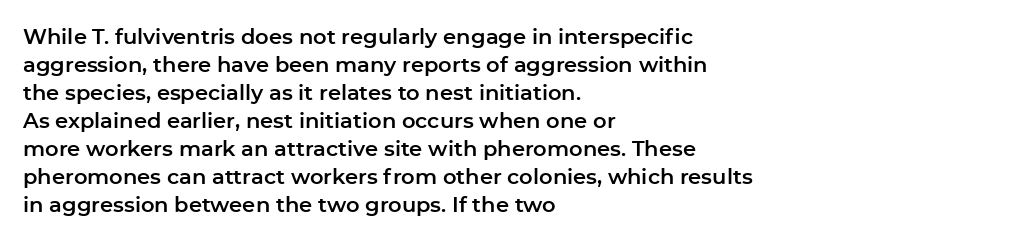
The image shows 21 px text type, upright; set left-aligned, normal line spacing (1.33x), normal letter spacing, not underlined.
